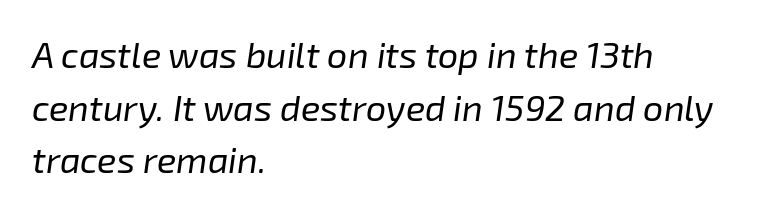
This sample keeps an unexceptional amount of space between lines. Words appear dense and cohesive because spacing is normal. Character widths vary here, with narrow letters taking less room than wide ones. Each line starts at the same left margin while the right side varies. Vertical stems look standard width or narrower in stroke. This is oblique type, the kind used for emphasis or titles.
